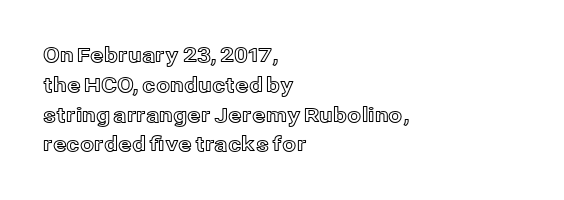
Notice how descenders clear the ascenders below comfortably — that's standard leading. In terms of letterspacing, this is plain default setting. Descender tails drop into unmarked territory. Layout note: lines flush left. The typography opts for an upright posture over an oblique one.
